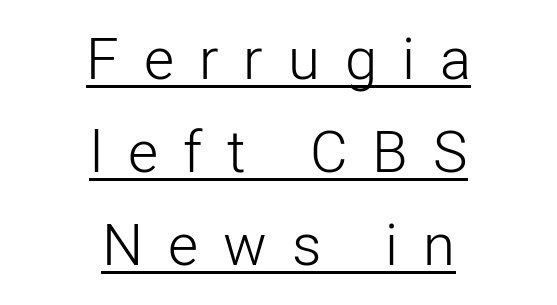
Q: Is the text bold? A: No.
Q: Is the text italic (slanted)? A: No, it is upright.
Q: Is the typeface a serif or a sans-serif typeface? A: Sans-serif.
Q: Is the text underlined? A: Yes.
Q: How is the paragraph aligned? A: Centered.
Q: Is the spacing between letters normal or unusually wide? A: Unusually wide.
Q: Is the spacing between lines tight, normal or loose? A: Normal.
Q: Width (condensed, normal, or wide)? A: Normal.
Q: Stroke contrast? A: Low.
Q: x-height? A: Medium.
Q: Monospaced? A: No.
